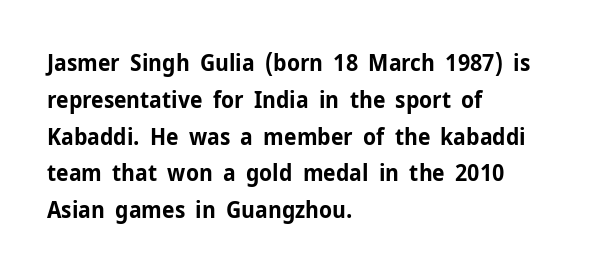
The image shows 23 px bold type, upright; set left-aligned, normal line spacing (1.6x), normal letter spacing, not underlined.
